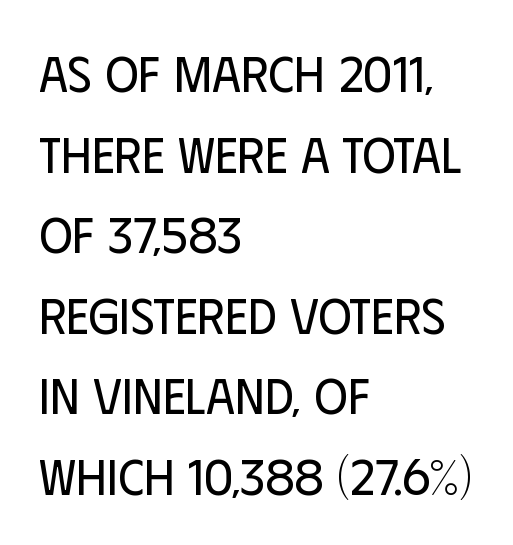
The image shows 51 px regular-weight, condensed sans-serif type, upright; set left-aligned, normal line spacing (1.58x), normal letter spacing, not underlined; low stroke contrast and a large x-height.
